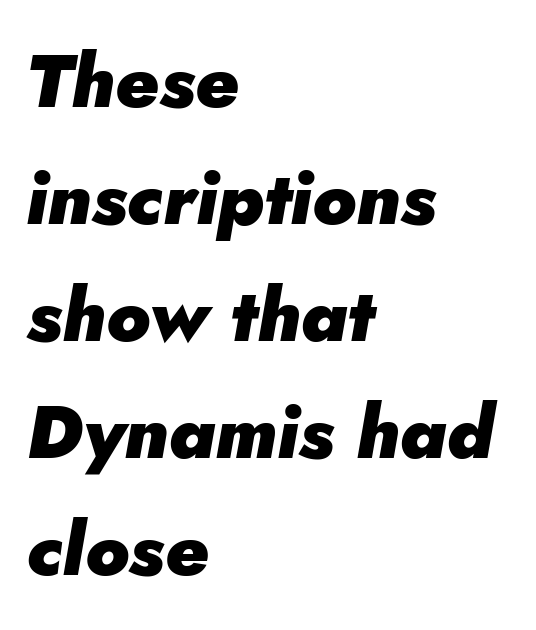
{"italic": "yes", "lean": "right", "slant_degrees": 5, "bold": "yes", "weight": "heavy", "width": "normal", "stroke_contrast": "low", "x_height": "small", "monospaced": "no", "underline": "no", "align": "left", "line_spacing": "normal", "line_spacing_ratio": 1.56, "letter_spacing": "normal", "letter_spacing_em": 0.0, "glyph_px": 75}
